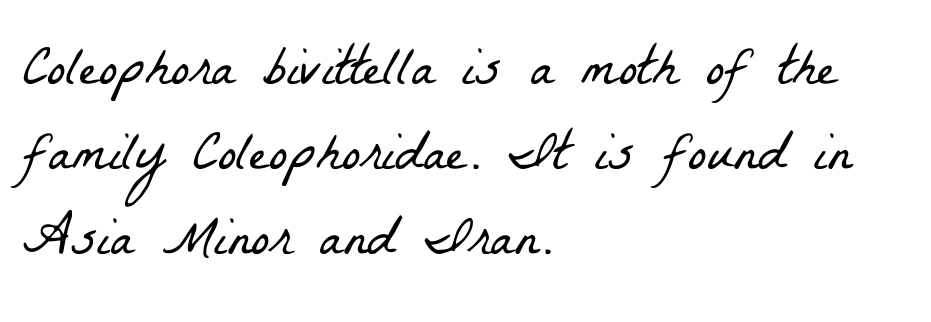
Do the characters align in a grid? No, the font is proportional. A clean baseline with only descenders dipping below it. Serifs: yes, visible at the terminals of the letterforms. Words appear dense and cohesive because spacing is normal.
